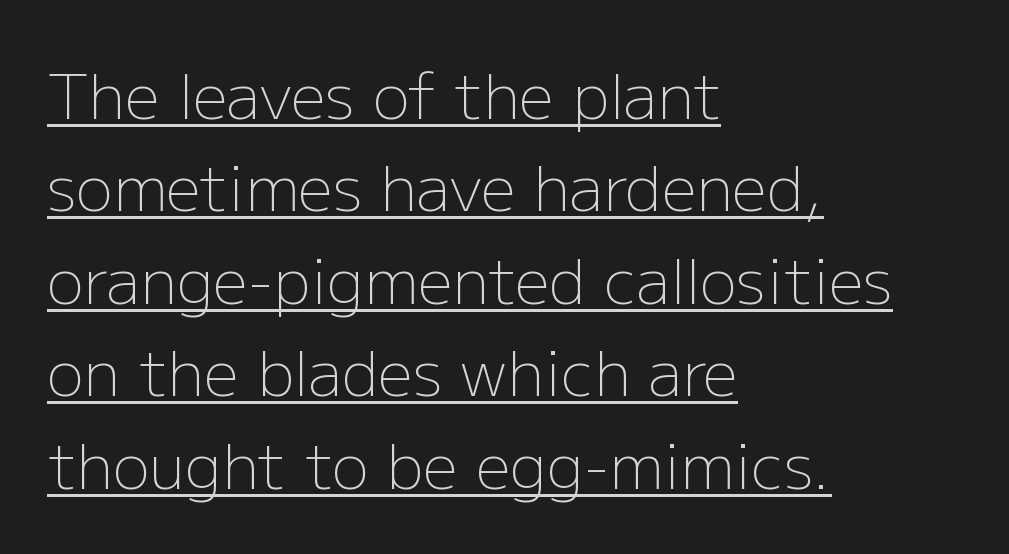
The image shows 62 px light sans-serif type, upright; set left-aligned, normal line spacing (1.49x), normal letter spacing, underlined; low stroke contrast and a medium x-height.
